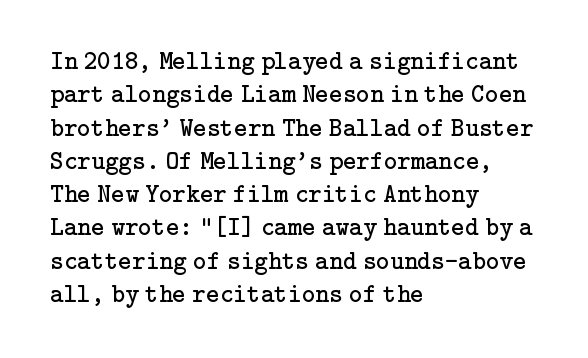
{"italic": "no", "bold": "no", "underline": "no", "align": "left", "line_spacing": "normal", "line_spacing_ratio": 1.28, "letter_spacing": "normal", "letter_spacing_em": 0.0, "glyph_px": 26}
